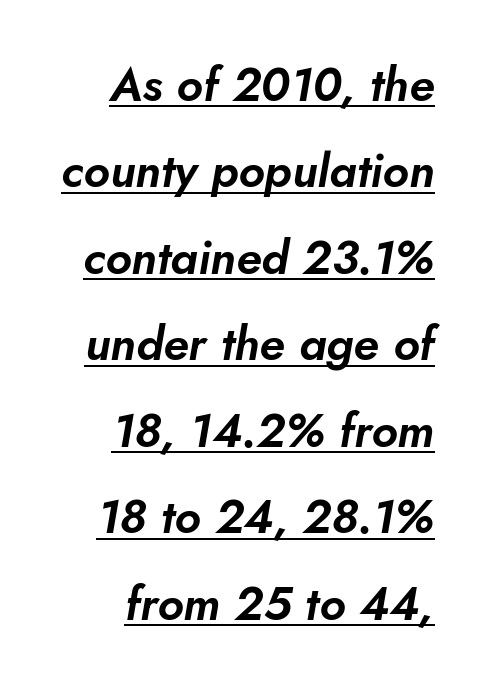
Inter-character spacing is left at the font's built-in metrics. Spacing verdict: proportional, widths tailored to each character. The compositor pushed each line to the right boundary. Underlining? Definitely there. Designer's note — italics engaged.
